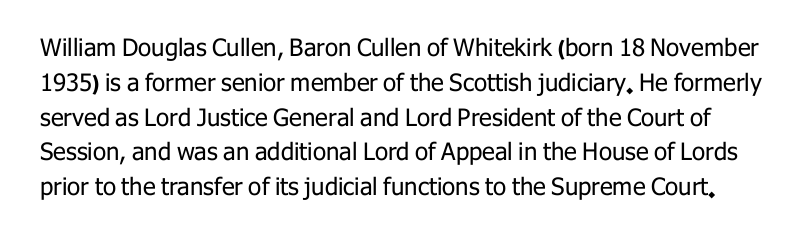
{"italic": "no", "bold": "no", "underline": "no", "line_spacing": "normal", "line_spacing_ratio": 1.45, "letter_spacing": "normal", "letter_spacing_em": 0.0, "glyph_px": 24}
